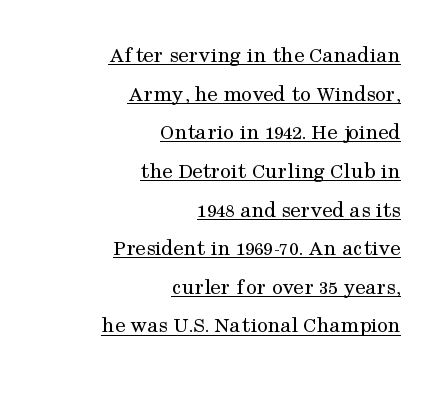
Glance below the letters and you will spot a drawn line. The lines sit at an ordinary, default distance from one another. The rendering keeps characters at their native spacing. Stems here are at most as thick as an everyday book face. Casual observation: everything's shoved over to the right.
